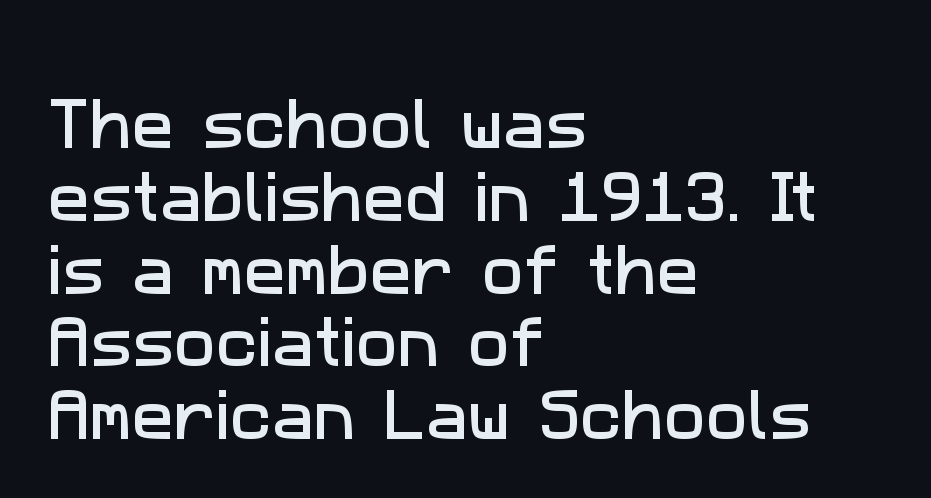
{"serif": "no", "width": "normal", "stroke_contrast": "low", "x_height": "medium", "monospaced": "no", "underline": "no", "align": "left", "line_spacing": "normal", "line_spacing_ratio": 1.3, "letter_spacing": "normal", "letter_spacing_em": 0.0, "glyph_px": 56}
